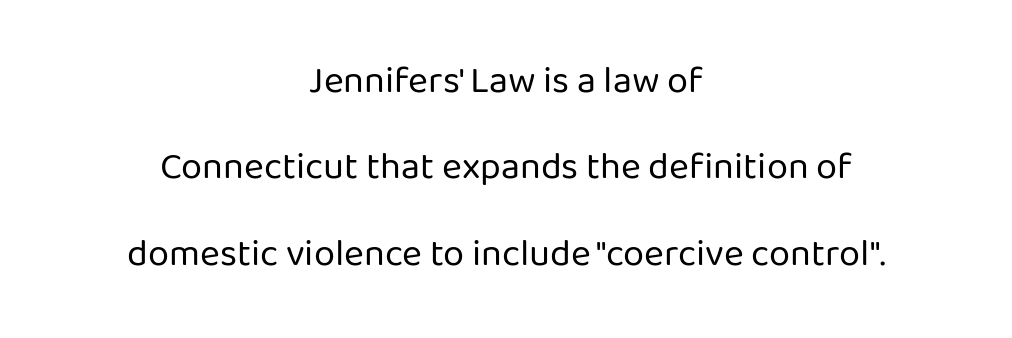
{"serif": "no", "italic": "no", "bold": "no", "weight": "regular", "width": "normal", "stroke_contrast": "low", "x_height": "medium", "monospaced": "no", "underline": "no", "align": "center", "line_spacing": "loose", "line_spacing_ratio": 2.27, "letter_spacing": "normal", "letter_spacing_em": 0.0, "glyph_px": 38}
